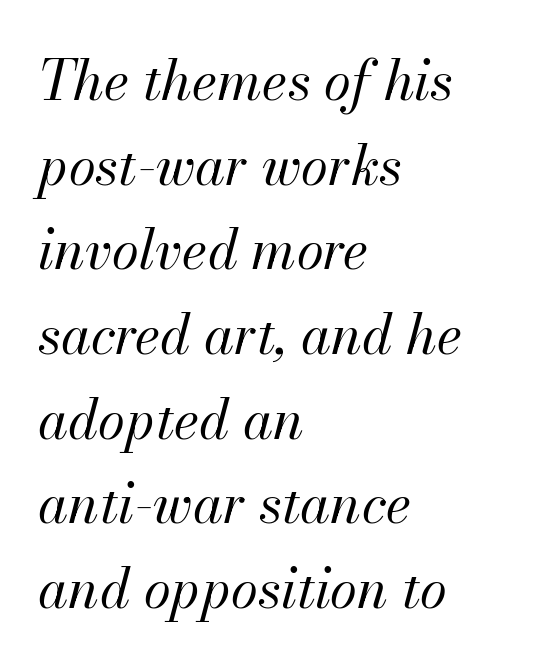
Q: Is the text bold? A: No.
Q: Is the text italic (slanted)? A: Yes, it leans right by about 13 degrees.
Q: Is the text underlined? A: No.
Q: How is the paragraph aligned? A: Left-aligned.
Q: Is the spacing between letters normal or unusually wide? A: Normal.
Q: Is the spacing between lines tight, normal or loose? A: Normal.
Q: Width (condensed, normal, or wide)? A: Normal.
Q: Stroke contrast? A: Medium.
Q: x-height? A: Small.
Q: Monospaced? A: No.
